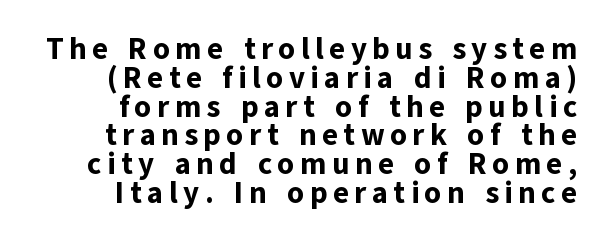
The image shows 30 px bold sans-serif type, upright; set right-aligned, tight line spacing (0.96x), not underlined; low stroke contrast and a medium x-height.
